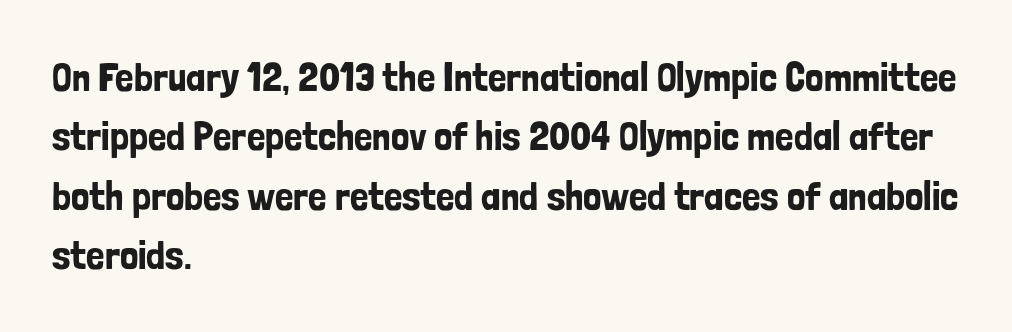
If you drew a ruler down the left edge, every line would touch it. Posture: straight, roman, zero tilt. Baseline-to-baseline distance is the conventional proportion of letter height. The characters display no serif detailing; their extremities are plain. The letters advance in unequal steps, a hallmark of proportional type. A bare baseline throughout the passage.
